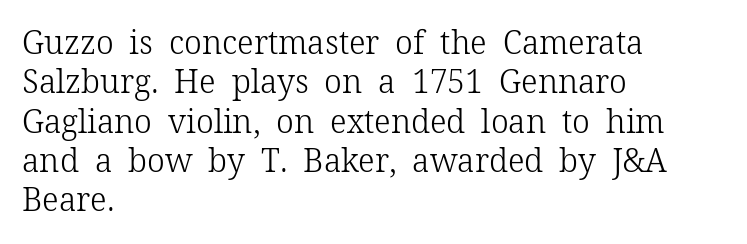
{"serif": "yes", "italic": "no", "bold": "no", "weight": "light", "width": "normal", "stroke_contrast": "low", "x_height": "medium", "monospaced": "no", "underline": "no", "align": "left", "line_spacing_ratio": 1.23, "letter_spacing": "normal", "letter_spacing_em": 0.0, "glyph_px": 32}
